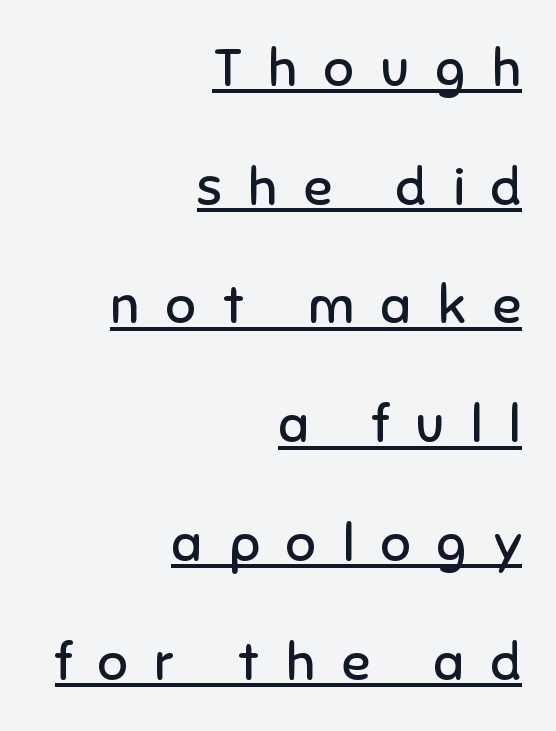
Q: Is the text bold? A: No.
Q: Is the text italic (slanted)? A: No, it is upright.
Q: Is the typeface a serif or a sans-serif typeface? A: Sans-serif.
Q: Is the text underlined? A: Yes.
Q: How is the paragraph aligned? A: Right-aligned.
Q: Is the spacing between letters normal or unusually wide? A: Unusually wide.
Q: Is the spacing between lines tight, normal or loose? A: Loose.
Q: Width (condensed, normal, or wide)? A: Normal.
Q: Stroke contrast? A: Low.
Q: x-height? A: Medium.
Q: Monospaced? A: No.
